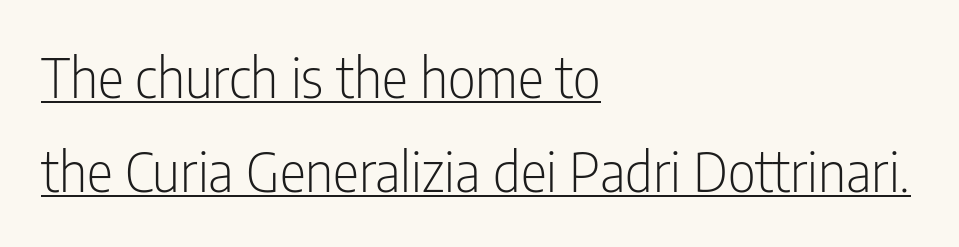
Italic? Not at all — the glyphs are vertical. Each stroke keeps to a modest, everyday thickness or less. The setting favours the left margin, as ordinary paragraphs usually do. You could not count columns in this text — the font is proportionally spaced. Stroke terminals: plain, sans-serif. The typesetter has applied underlining to the passage shown.
